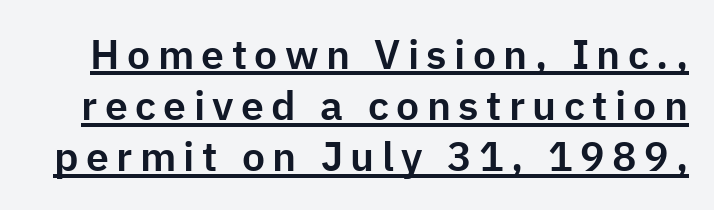
This sample carries an underscore along the baseline area. The lettering stays uniformly vertical, giving the passage a roman look. No feet cap the strokes, marking this as sans-serif type. Interline gaps are of average width in this sample. The face used here is proportionally spaced, like ordinary book or web type.
